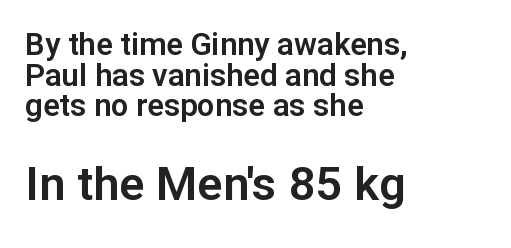
{"serif": "no", "italic": "no", "width": "normal", "stroke_contrast": "low", "x_height": "medium", "monospaced": "no", "underline": "no", "align": "left", "line_spacing": "tight", "line_spacing_ratio": 0.99, "letter_spacing": "normal", "letter_spacing_em": 0.0, "larger_block": "second", "size_ratio": 1.52, "glyph_px": 47}
